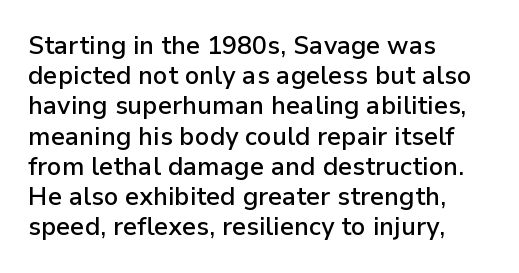
Q: Is the text bold? A: Semi-bold.
Q: Is the text italic (slanted)? A: No, it is upright.
Q: Is the text underlined? A: No.
Q: How is the paragraph aligned? A: Left-aligned.
Q: Is the spacing between letters normal or unusually wide? A: Normal.
